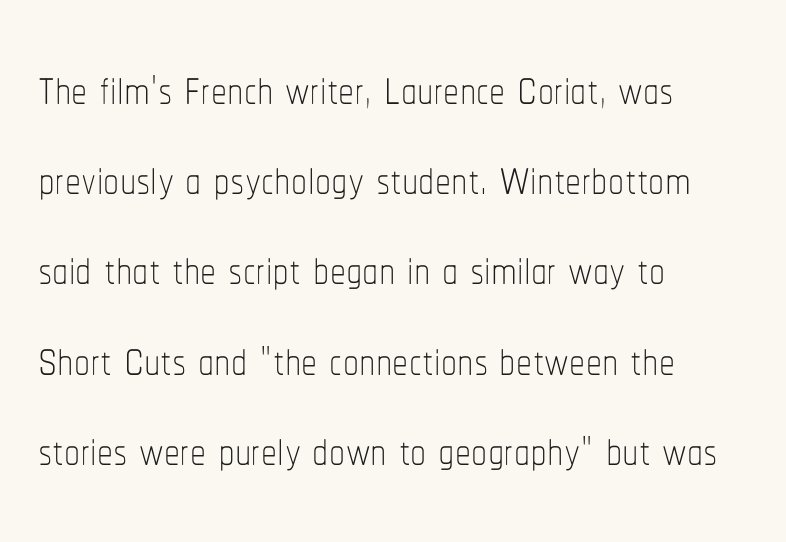
Q: Is the text bold? A: No.
Q: Is the text italic (slanted)? A: No, it is upright.
Q: Is the text underlined? A: No.
Q: How is the paragraph aligned? A: Left-aligned.
Q: Is the spacing between letters normal or unusually wide? A: Normal.
Q: Is the spacing between lines tight, normal or loose? A: Normal.
Q: Width (condensed, normal, or wide)? A: Condensed.
Q: Stroke contrast? A: Low.
Q: x-height? A: Medium.
Q: Monospaced? A: No.
